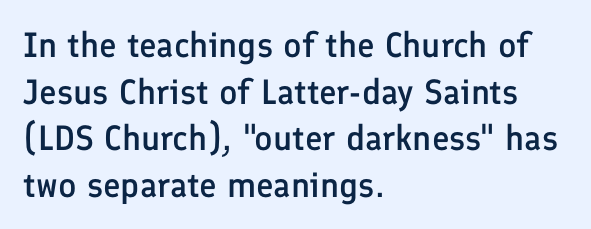
The image shows 35 px semibold sans-serif type, upright; set left-aligned, normal line spacing (1.33x), normal letter spacing, not underlined; low stroke contrast and a medium x-height.
